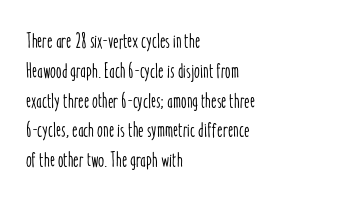
Which margin do the lines hug? The left one — the right edge is uneven. The letters stand upright; this is a roman face. Any mark beneath the type? The region is blank. The space between consecutive lines is moderate. No extra tracking has been applied to these lines.
